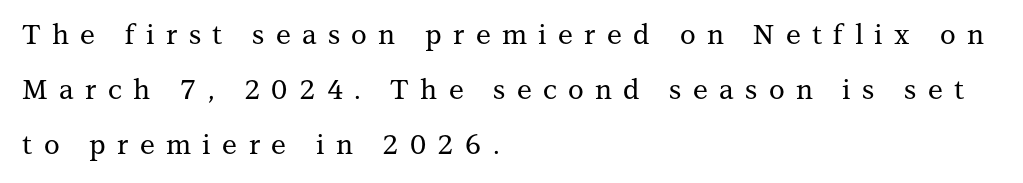
{"italic": "no", "underline": "no", "align": "left", "line_spacing": "loose", "line_spacing_ratio": 2.04, "letter_spacing": "wide", "letter_spacing_em": 0.42, "glyph_px": 27}
